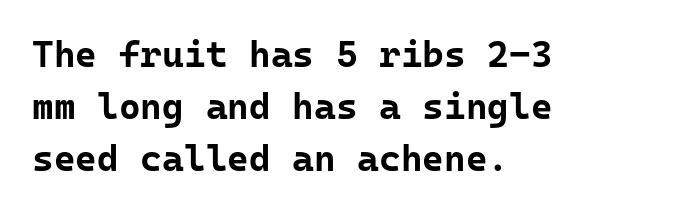
Q: Is the text bold? A: Yes.
Q: Is the text italic (slanted)? A: No, it is upright.
Q: Is the typeface a serif or a sans-serif typeface? A: Sans-serif.
Q: Is the text underlined? A: No.
Q: How is the paragraph aligned? A: Left-aligned.
Q: Is the spacing between letters normal or unusually wide? A: Normal.
Q: Is the spacing between lines tight, normal or loose? A: Normal.
Q: Width (condensed, normal, or wide)? A: Normal.
Q: Stroke contrast? A: Low.
Q: x-height? A: Medium.
Q: Monospaced? A: Yes.
